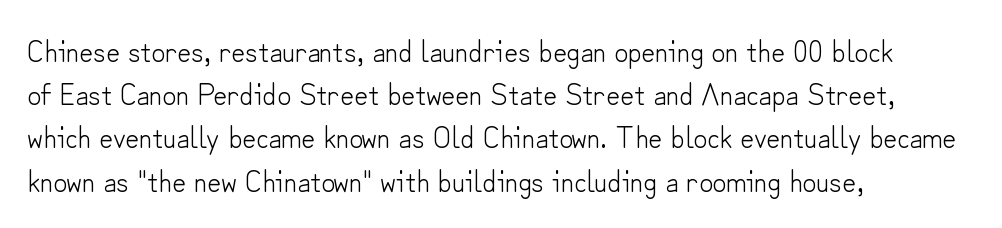
Q: Is the text bold? A: No.
Q: Is the text italic (slanted)? A: No, it is upright.
Q: Is the typeface a serif or a sans-serif typeface? A: Sans-serif.
Q: Is the text underlined? A: No.
Q: How is the paragraph aligned? A: Left-aligned.
Q: Is the spacing between letters normal or unusually wide? A: Normal.
Q: Is the spacing between lines tight, normal or loose? A: Normal.
Q: Width (condensed, normal, or wide)? A: Normal.
Q: Stroke contrast? A: Low.
Q: x-height? A: Small.
Q: Monospaced? A: No.
